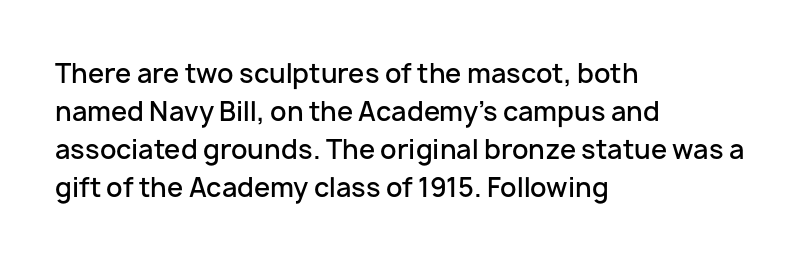
Q: Is the text bold? A: Semi-bold.
Q: Is the text italic (slanted)? A: No, it is upright.
Q: Is the text underlined? A: No.
Q: How is the paragraph aligned? A: Left-aligned.
Q: Is the spacing between letters normal or unusually wide? A: Normal.
Q: Is the spacing between lines tight, normal or loose? A: Normal.
